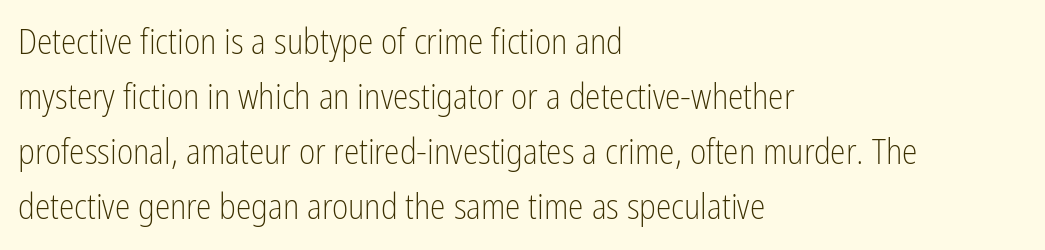
Q: Is the text bold? A: No.
Q: Is the text italic (slanted)? A: No, it is upright.
Q: Is the typeface a serif or a sans-serif typeface? A: Sans-serif.
Q: Is the text underlined? A: No.
Q: How is the paragraph aligned? A: Left-aligned.
Q: Is the spacing between letters normal or unusually wide? A: Normal.
Q: Is the spacing between lines tight, normal or loose? A: Normal.
Q: Width (condensed, normal, or wide)? A: Condensed.
Q: Stroke contrast? A: Low.
Q: x-height? A: Medium.
Q: Monospaced? A: No.
